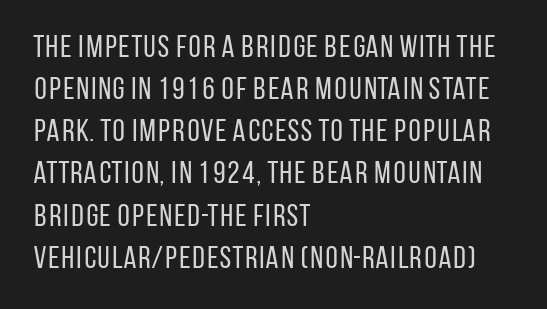
{"serif": "no", "italic": "no", "bold": "no", "weight": "regular", "width": "condensed", "stroke_contrast": "low", "x_height": "large", "monospaced": "no", "underline": "no", "align": "left", "line_spacing": "normal", "line_spacing_ratio": 1.36, "letter_spacing": "normal", "letter_spacing_em": 0.0, "glyph_px": 31}
